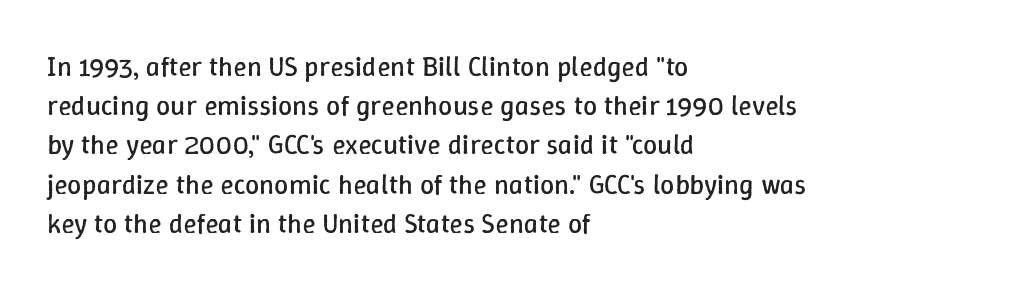
The image shows 28 px regular-weight type, upright; set left-aligned, normal line spacing (1.4x), normal letter spacing, not underlined; low stroke contrast and a medium x-height.
